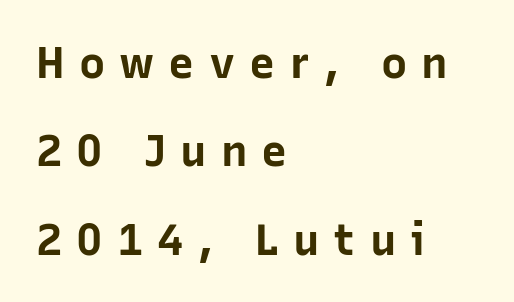
{"serif": "no", "italic": "no", "bold": "yes", "weight": "bold", "width": "normal", "stroke_contrast": "low", "x_height": "medium", "monospaced": "no", "underline": "no", "align": "left", "line_spacing": "loose", "line_spacing_ratio": 2.01, "letter_spacing": "wide", "letter_spacing_em": 0.32, "glyph_px": 44}
